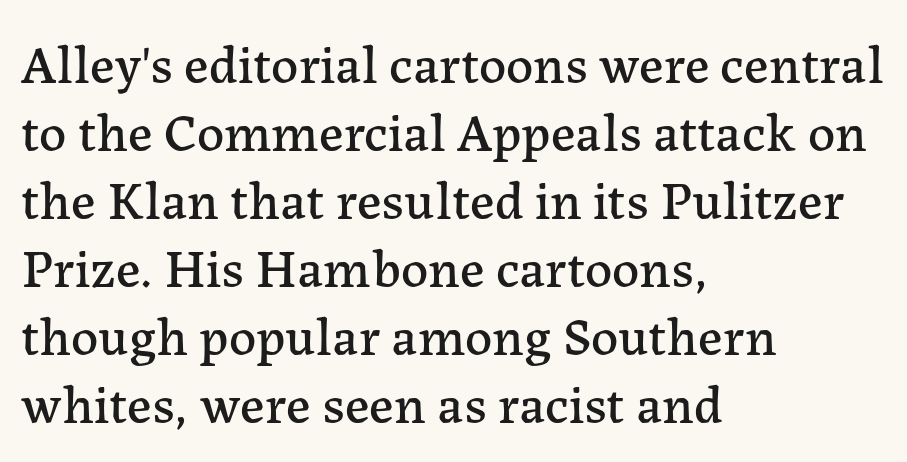
Q: Is the text italic (slanted)? A: No, it is upright.
Q: Is the typeface a serif or a sans-serif typeface? A: Serif.
Q: Is the text underlined? A: No.
Q: How is the paragraph aligned? A: Left-aligned.
Q: Is the spacing between letters normal or unusually wide? A: Normal.
Q: Is the spacing between lines tight, normal or loose? A: Normal.
Q: Width (condensed, normal, or wide)? A: Normal.
Q: Stroke contrast? A: Low.
Q: x-height? A: Medium.
Q: Monospaced? A: No.
